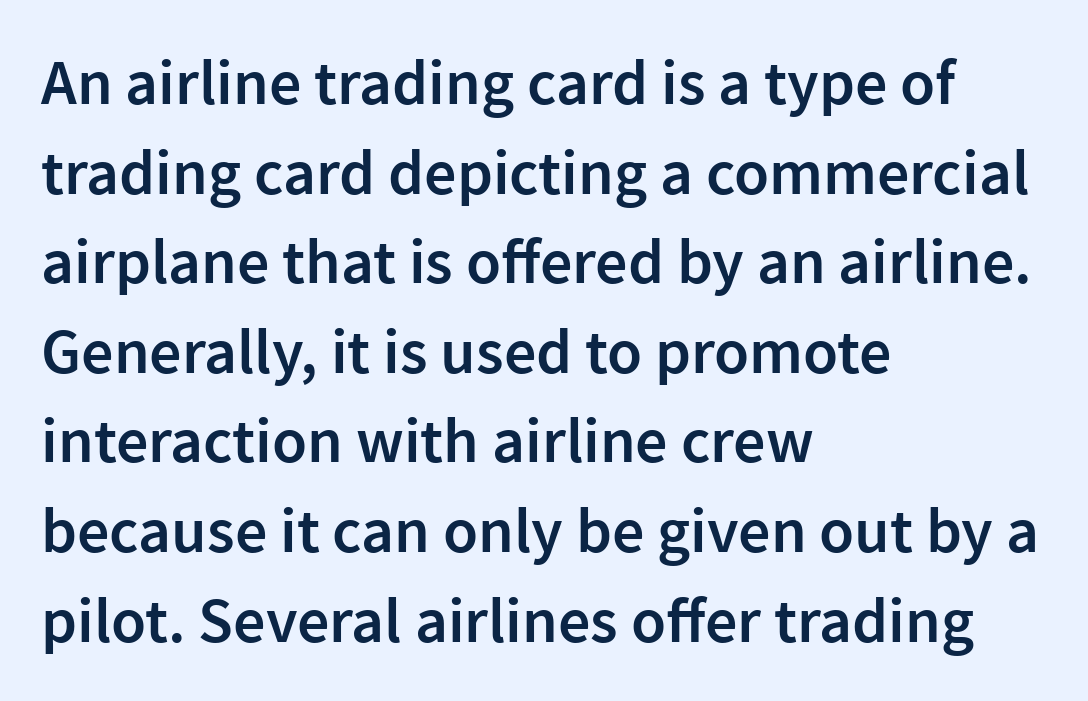
Q: Is the text bold? A: Semi-bold.
Q: Is the text italic (slanted)? A: No, it is upright.
Q: Is the typeface a serif or a sans-serif typeface? A: Sans-serif.
Q: Is the text underlined? A: No.
Q: How is the paragraph aligned? A: Left-aligned.
Q: Is the spacing between letters normal or unusually wide? A: Normal.
Q: Is the spacing between lines tight, normal or loose? A: Normal.
Q: Width (condensed, normal, or wide)? A: Normal.
Q: x-height? A: Medium.
Q: Monospaced? A: No.
